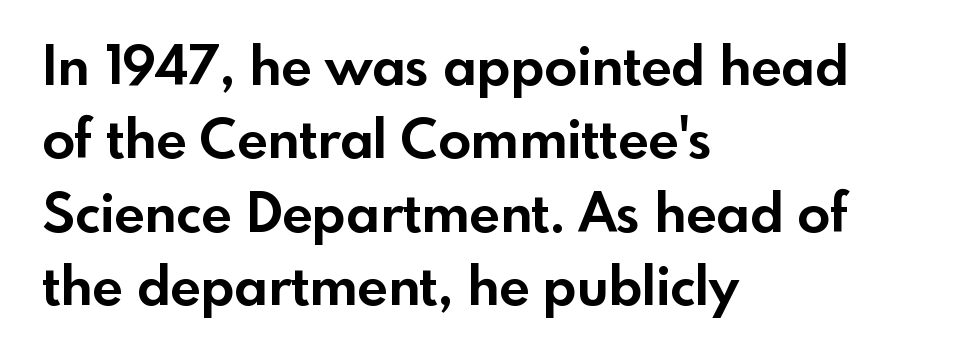
{"serif": "no", "italic": "no", "bold": "yes", "weight": "bold", "width": "normal", "x_height": "small", "monospaced": "no", "underline": "no", "align": "left", "line_spacing": "normal", "line_spacing_ratio": 1.36, "letter_spacing": "normal", "letter_spacing_em": 0.0, "glyph_px": 54}
